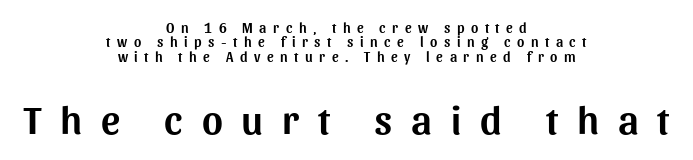
{"serif": "no", "italic": "no", "width": "normal", "stroke_contrast": "medium", "x_height": "medium", "monospaced": "no", "underline": "no", "align": "center", "line_spacing": "tight", "line_spacing_ratio": 1.02, "letter_spacing": "wide", "letter_spacing_em": 0.47, "larger_block": "second", "size_ratio": 2.86, "glyph_px": 40}
